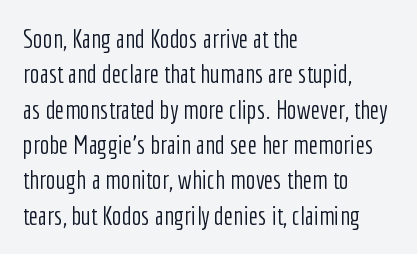
Vertically, the passage feels balanced, rows spaced as you'd expect. No italicization has been applied; the sample stays upright. A bare baseline throughout the passage. Think standard paragraph weight, or any step lighter than that.
